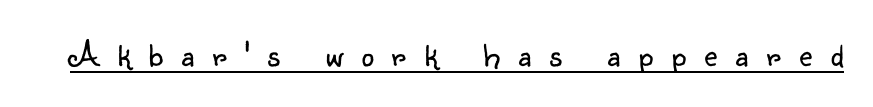
{"serif": "no", "italic": "no", "bold": "no", "weight": "light", "width": "normal", "stroke_contrast": "low", "x_height": "small", "monospaced": "no", "underline": "yes", "letter_spacing": "wide", "letter_spacing_em": 0.5, "glyph_px": 36}
